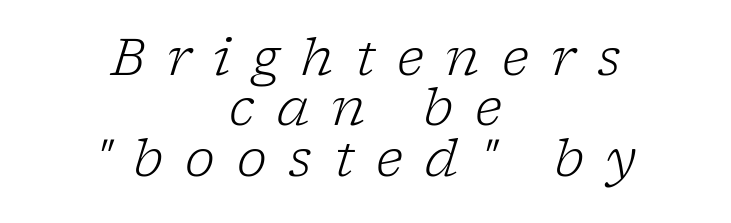
{"serif": "yes", "italic": "yes", "lean": "right", "slant_degrees": 17, "bold": "no", "weight": "light", "width": "normal", "stroke_contrast": "low", "x_height": "medium", "monospaced": "no", "underline": "no", "align": "center", "line_spacing": "tight", "line_spacing_ratio": 0.99, "letter_spacing": "wide", "letter_spacing_em": 0.43, "glyph_px": 51}
